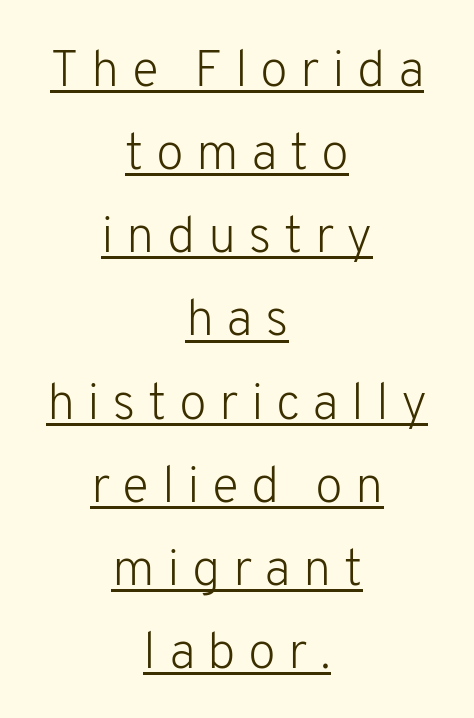
The image shows 51 px light sans-serif type, upright; set centered, normal line spacing (1.63x), unusually wide letter spacing (+0.24 em), underlined; low stroke contrast and a medium x-height.
